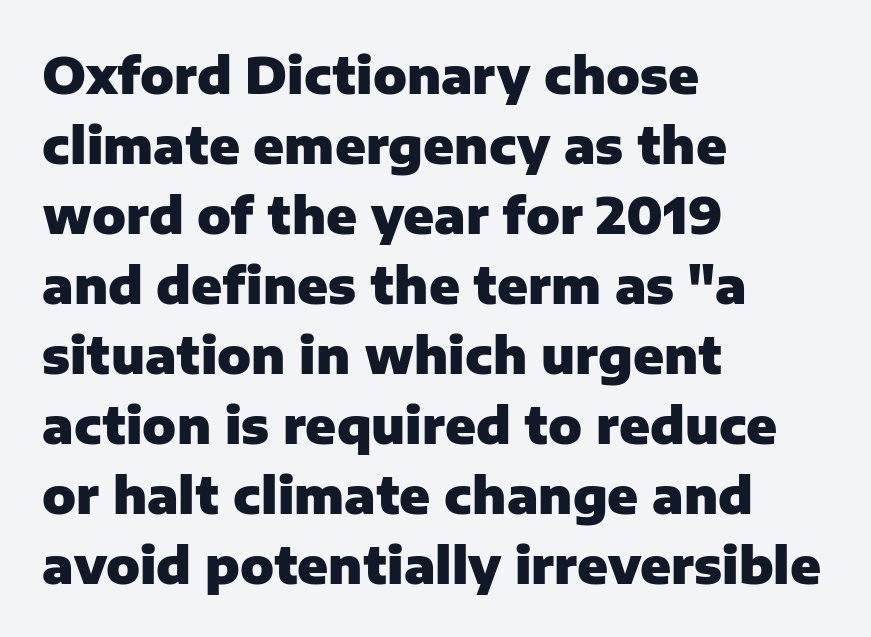
{"serif": "no", "italic": "no", "bold": "yes", "weight": "heavy", "width": "normal", "stroke_contrast": "low", "x_height": "medium", "monospaced": "no", "underline": "no", "align": "left", "line_spacing": "normal", "line_spacing_ratio": 1.4, "letter_spacing": "normal", "letter_spacing_em": 0.0, "glyph_px": 50}
